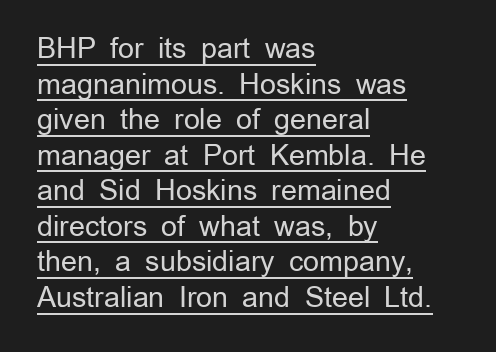
Q: Is the text bold? A: No.
Q: Is the text italic (slanted)? A: No, it is upright.
Q: Is the typeface a serif or a sans-serif typeface? A: Sans-serif.
Q: Is the text underlined? A: Yes.
Q: How is the paragraph aligned? A: Left-aligned.
Q: Is the spacing between letters normal or unusually wide? A: Normal.
Q: Is the spacing between lines tight, normal or loose? A: Normal.
Q: Width (condensed, normal, or wide)? A: Normal.
Q: Stroke contrast? A: Low.
Q: x-height? A: Medium.
Q: Monospaced? A: No.
